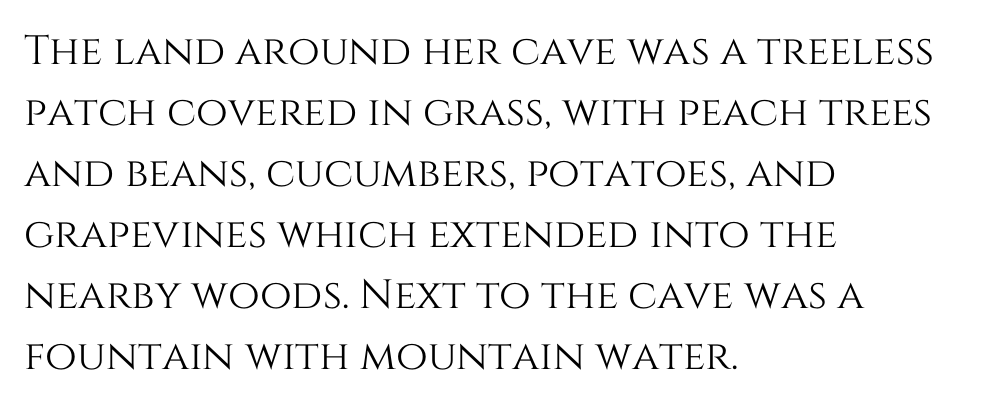
Varying glyph widths throughout — classic text-font behaviour. Underline: absent. Characters follow at the spacing the type designer built in. The vertical gap from one line to the next is medium.
